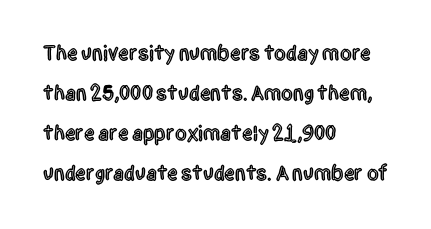
{"italic": "no", "underline": "no", "align": "left", "line_spacing": "loose", "line_spacing_ratio": 1.91, "letter_spacing": "normal", "letter_spacing_em": 0.0, "glyph_px": 21}
